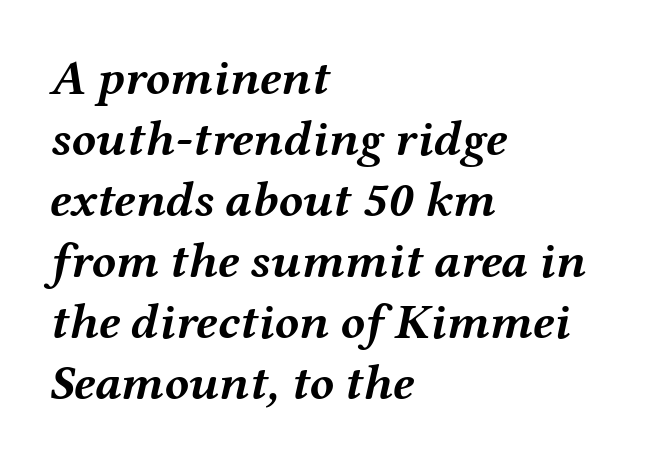
{"italic": "yes", "lean": "right", "slant_degrees": 12, "bold": "yes", "weight": "semibold", "width": "wide", "stroke_contrast": "medium", "x_height": "medium", "monospaced": "no", "underline": "no", "align": "left", "line_spacing_ratio": 1.22, "letter_spacing": "normal", "letter_spacing_em": 0.0, "glyph_px": 50}
